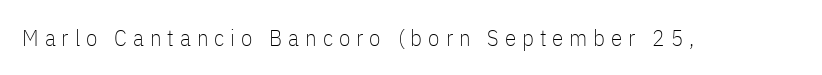
The image shows 23 px text type, upright; set unusually wide letter spacing (+0.26 em), not underlined.
